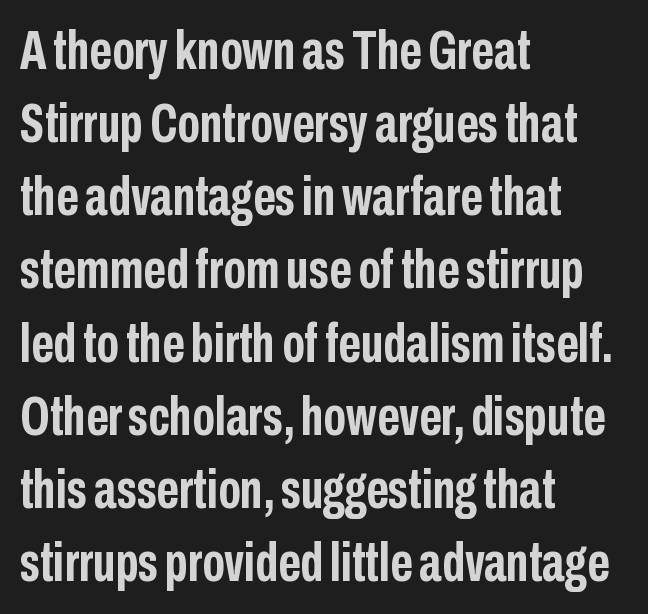
{"serif": "no", "italic": "no", "bold": "yes", "weight": "semibold", "width": "condensed", "stroke_contrast": "low", "x_height": "medium", "monospaced": "no", "underline": "no", "align": "left", "line_spacing": "normal", "line_spacing_ratio": 1.33, "letter_spacing": "normal", "letter_spacing_em": 0.0, "glyph_px": 55}
